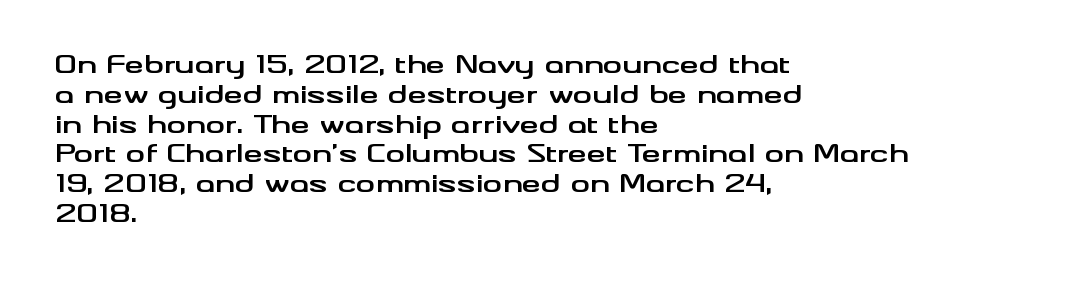
The image shows 24 px bold type, upright; set left-aligned, line spacing 1.24x, normal letter spacing, not underlined.
